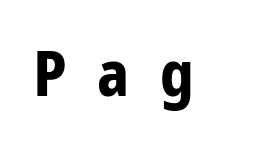
{"serif": "no", "italic": "no", "bold": "yes", "weight": "bold", "width": "normal", "stroke_contrast": "low", "x_height": "medium", "monospaced": "no", "underline": "no", "letter_spacing": "wide", "letter_spacing_em": 0.49, "glyph_px": 62}
